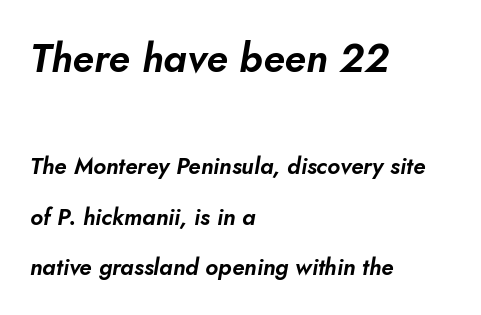
Q: Is the text italic (slanted)? A: Yes, it leans right by about 10 degrees.
Q: Is the text underlined? A: No.
Q: How is the paragraph aligned? A: Left-aligned.
Q: Is the spacing between letters normal or unusually wide? A: Normal.
Q: Is the spacing between lines tight, normal or loose? A: Loose.
Q: Which block of text is set in a larger size, the first (top) or the second (bottom)? A: The first (top) one.
Q: Width (condensed, normal, or wide)? A: Normal.
Q: Stroke contrast? A: Low.
Q: x-height? A: Small.
Q: Monospaced? A: No.
